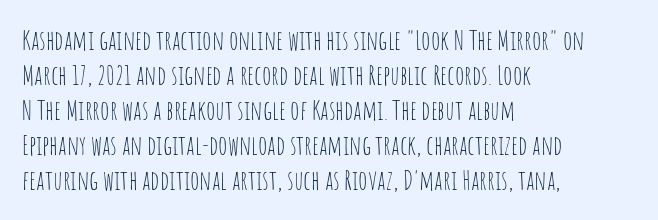
Style check: upright. Plain, unruled lines of type. The paragraph has a hard left edge and a soft right edge. This rendering leaves character spacing at its baseline value. A typesetter would call this leading conventional body-copy spacing. These glyphs show unthickened strokes, regular width or finer.
